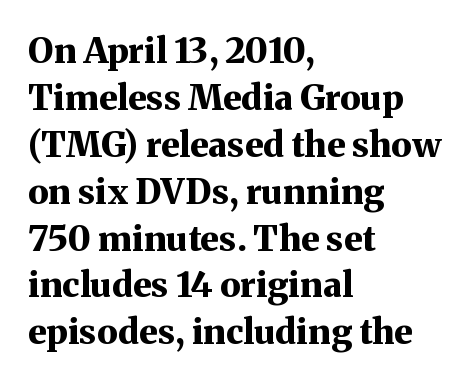
{"serif": "yes", "italic": "no", "bold": "yes", "weight": "bold", "width": "normal", "stroke_contrast": "medium", "x_height": "medium", "monospaced": "no", "underline": "no", "align": "left", "line_spacing": "normal", "line_spacing_ratio": 1.34, "letter_spacing": "normal", "letter_spacing_em": 0.0, "glyph_px": 35}
